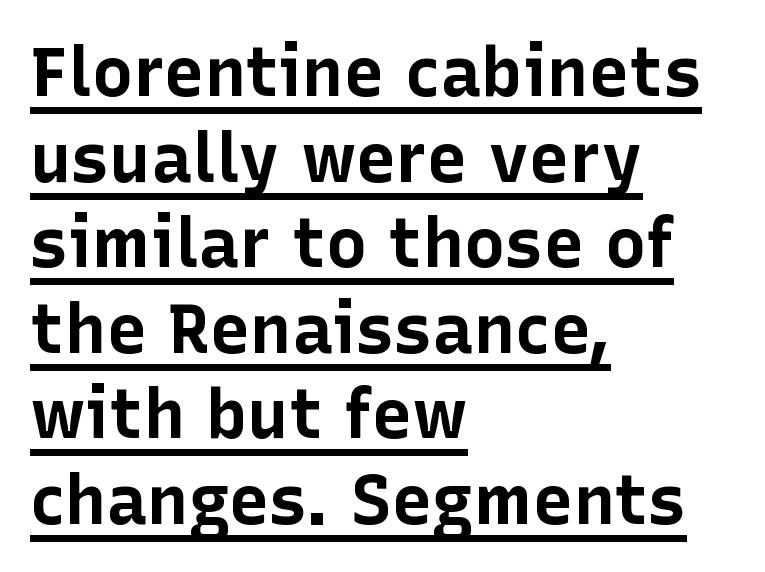
Q: Is the text bold? A: Yes.
Q: Is the text italic (slanted)? A: No, it is upright.
Q: Is the typeface a serif or a sans-serif typeface? A: Sans-serif.
Q: Is the text underlined? A: Yes.
Q: How is the paragraph aligned? A: Left-aligned.
Q: Is the spacing between letters normal or unusually wide? A: Normal.
Q: Width (condensed, normal, or wide)? A: Normal.
Q: Stroke contrast? A: Low.
Q: x-height? A: Medium.
Q: Monospaced? A: No.
